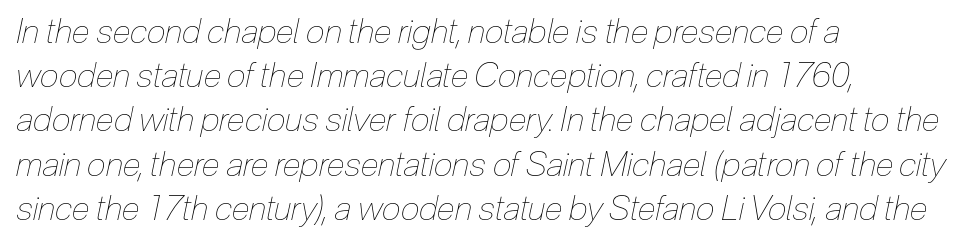
Q: Is the text bold? A: No.
Q: Is the text italic (slanted)? A: Yes, it leans right by about 12 degrees.
Q: Is the text underlined? A: No.
Q: How is the paragraph aligned? A: Left-aligned.
Q: Is the spacing between letters normal or unusually wide? A: Normal.
Q: Is the spacing between lines tight, normal or loose? A: Normal.
Q: Width (condensed, normal, or wide)? A: Condensed.
Q: Stroke contrast? A: Low.
Q: x-height? A: Medium.
Q: Monospaced? A: No.
